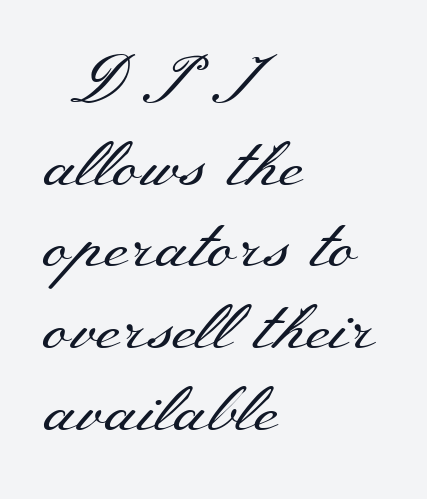
Observe the ordinary spacing: letters are neighbours, not strangers. I'd call this a serif setting — the letters wear small feet. A student would call this left alignment; a typographer would say flush left, rag right. Here the designer chose a conventional face with non-uniform glyph widths. The typeface has the unassuming heft of standard copy or less.
